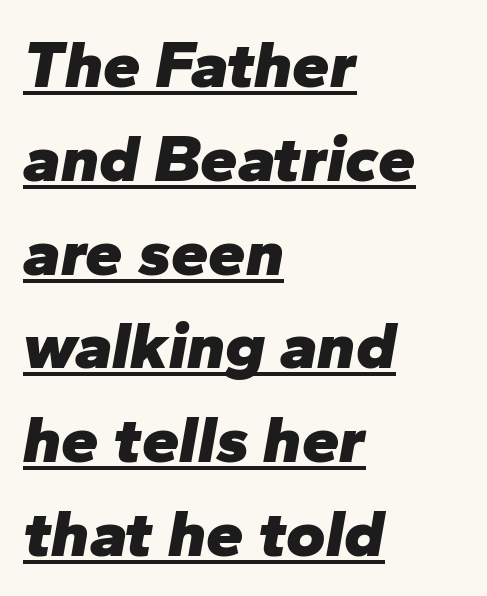
{"italic": "yes", "lean": "right", "slant_degrees": 10, "bold": "yes", "weight": "heavy", "width": "normal", "stroke_contrast": "low", "x_height": "medium", "monospaced": "no", "underline": "yes", "align": "left", "line_spacing": "normal", "line_spacing_ratio": 1.4, "letter_spacing": "normal", "letter_spacing_em": 0.0, "glyph_px": 67}
